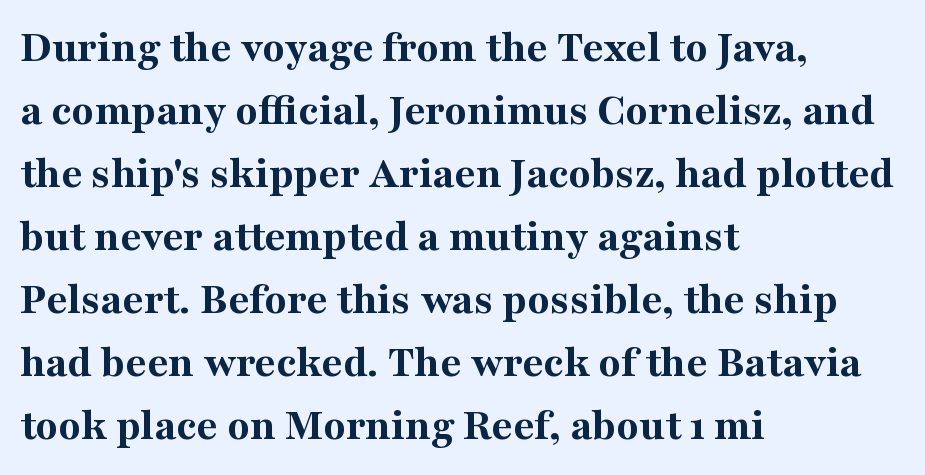
Q: Is the text bold? A: Yes.
Q: Is the text italic (slanted)? A: No, it is upright.
Q: Is the typeface a serif or a sans-serif typeface? A: Serif.
Q: Is the text underlined? A: No.
Q: How is the paragraph aligned? A: Left-aligned.
Q: Is the spacing between letters normal or unusually wide? A: Normal.
Q: Is the spacing between lines tight, normal or loose? A: Normal.
Q: Width (condensed, normal, or wide)? A: Normal.
Q: Stroke contrast? A: Medium.
Q: x-height? A: Medium.
Q: Monospaced? A: No.
